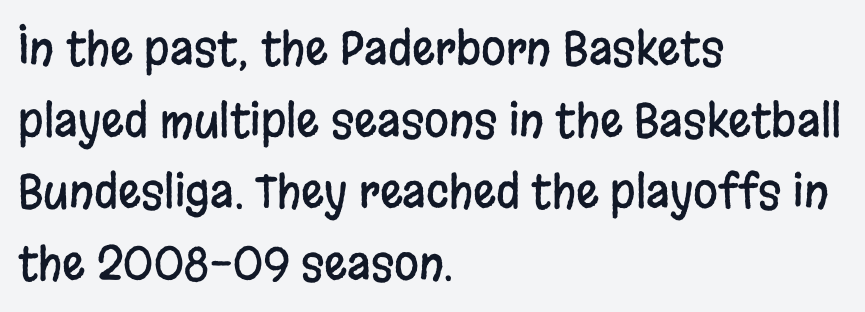
Q: Is the text italic (slanted)? A: No, it is upright.
Q: Is the typeface a serif or a sans-serif typeface? A: Sans-serif.
Q: Is the text underlined? A: No.
Q: How is the paragraph aligned? A: Left-aligned.
Q: Is the spacing between letters normal or unusually wide? A: Normal.
Q: Is the spacing between lines tight, normal or loose? A: Normal.
Q: Width (condensed, normal, or wide)? A: Condensed.
Q: Stroke contrast? A: Low.
Q: x-height? A: Large.
Q: Monospaced? A: No.
